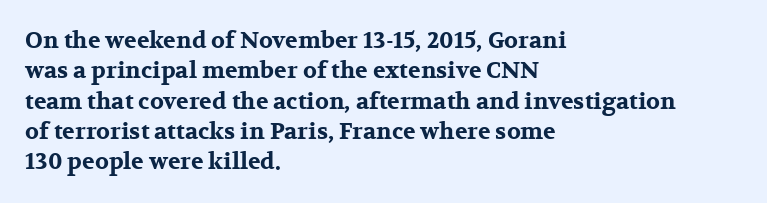
Q: Is the text bold? A: Yes.
Q: Is the text italic (slanted)? A: No, it is upright.
Q: Is the text underlined? A: No.
Q: How is the paragraph aligned? A: Left-aligned.
Q: Is the spacing between letters normal or unusually wide? A: Normal.
Q: Is the spacing between lines tight, normal or loose? A: Normal.
